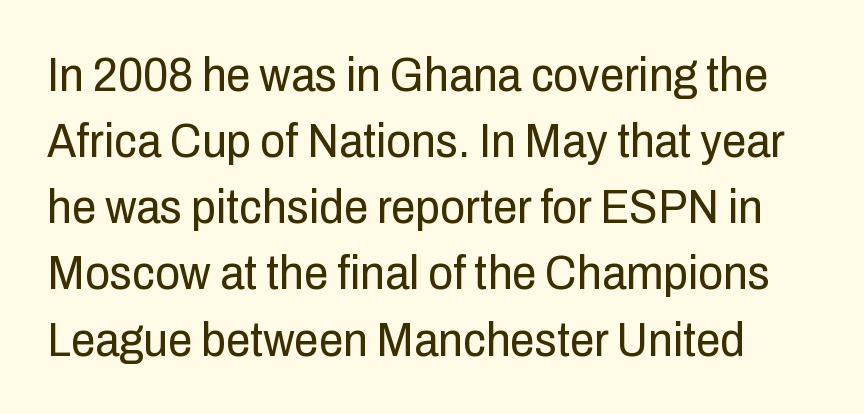
The image shows 49 px regular-weight, condensed sans-serif type, upright; set normal line spacing (1.35x), normal letter spacing, not underlined; low stroke contrast and a medium x-height.
